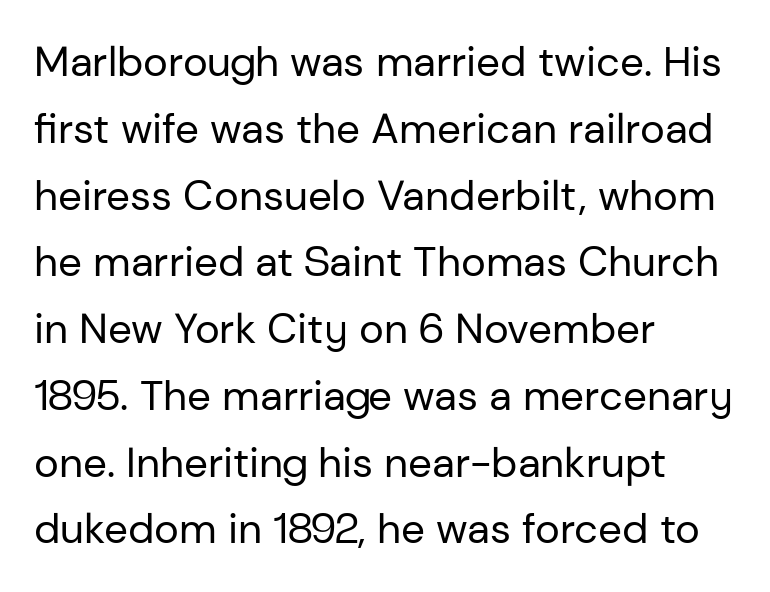
The image shows 42 px regular-weight sans-serif type, upright; set left-aligned, normal line spacing (1.59x), normal letter spacing, not underlined; low stroke contrast and a medium x-height.
